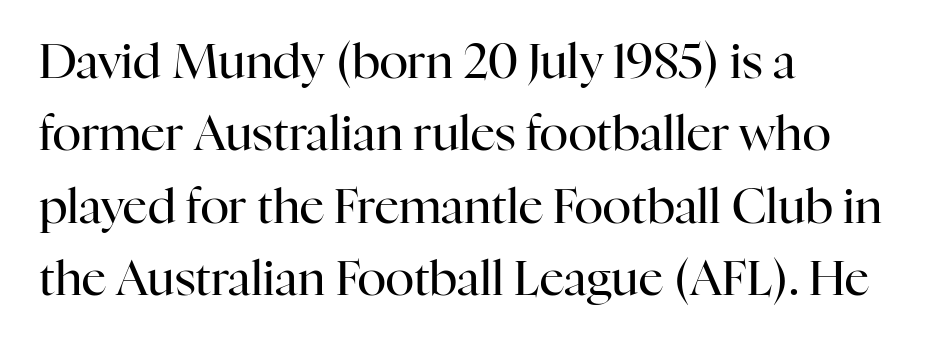
Q: Is the text bold? A: No.
Q: Is the text italic (slanted)? A: No, it is upright.
Q: Is the typeface a serif or a sans-serif typeface? A: Serif.
Q: Is the text underlined? A: No.
Q: How is the paragraph aligned? A: Left-aligned.
Q: Is the spacing between letters normal or unusually wide? A: Normal.
Q: Is the spacing between lines tight, normal or loose? A: Normal.
Q: Width (condensed, normal, or wide)? A: Normal.
Q: Stroke contrast? A: High.
Q: x-height? A: Medium.
Q: Monospaced? A: No.
